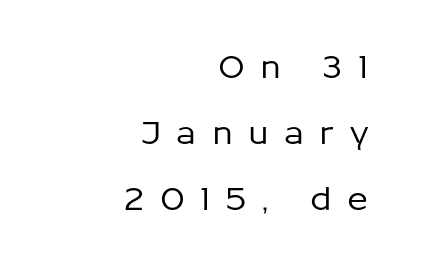
The tracking reads as deliberately expanded to a designer's eye. In terms of posture, this sample is upright. This rendering employs a face without finishing strokes, i.e., a sans-serif. Honestly, there is no underline to notice here at all. The rendering uses natural spacing where letterforms have individual widths. Leading is clearly above the norm, producing a sparse column.
